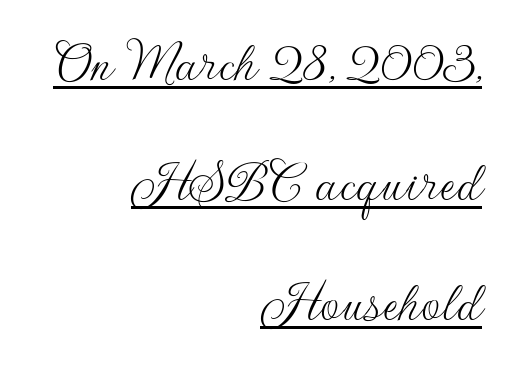
{"serif": "no", "bold": "no", "weight": "thin", "width": "normal", "stroke_contrast": "low", "x_height": "small", "monospaced": "no", "underline": "yes", "align": "right", "line_spacing": "loose", "line_spacing_ratio": 1.97, "letter_spacing": "normal", "letter_spacing_em": 0.0, "glyph_px": 61}
